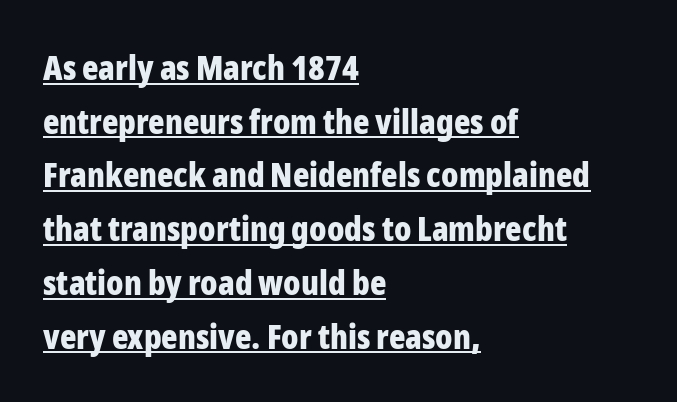
Standard letterfit; no display-style spreading of the glyphs. Underline: present. Line spacing here is normal. This is sans-serif lettering, the kind often seen on screens and signage. The rag falls on the right side of this text block.
